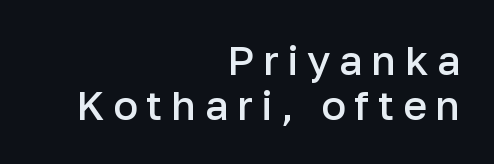
Q: Is the text bold? A: Semi-bold.
Q: Is the text italic (slanted)? A: No, it is upright.
Q: Is the typeface a serif or a sans-serif typeface? A: Sans-serif.
Q: Is the text underlined? A: No.
Q: How is the paragraph aligned? A: Right-aligned.
Q: Is the spacing between letters normal or unusually wide? A: Unusually wide.
Q: Is the spacing between lines tight, normal or loose? A: Tight.
Q: Width (condensed, normal, or wide)? A: Normal.
Q: Stroke contrast? A: Low.
Q: x-height? A: Medium.
Q: Monospaced? A: No.
